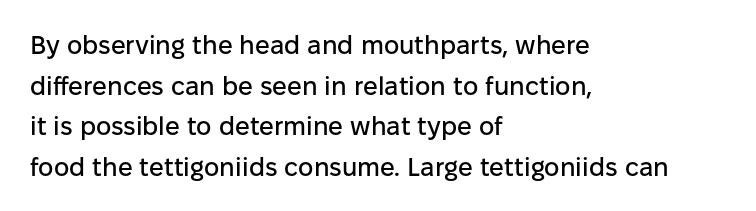
The image shows 26 px text type, upright; set left-aligned, normal line spacing (1.56x), normal letter spacing, not underlined.
